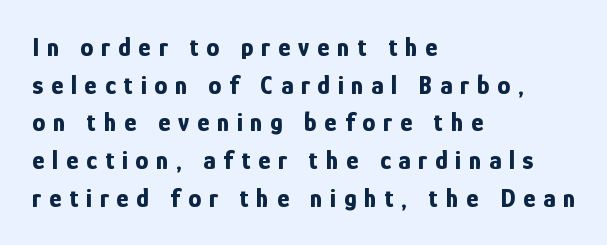
The axis of the letterforms is exactly vertical. The font is running at its bold setting. Regarding leading, the lines here are spaced in the standard way. Each word looks stretched out because of the extra space between its letters.
